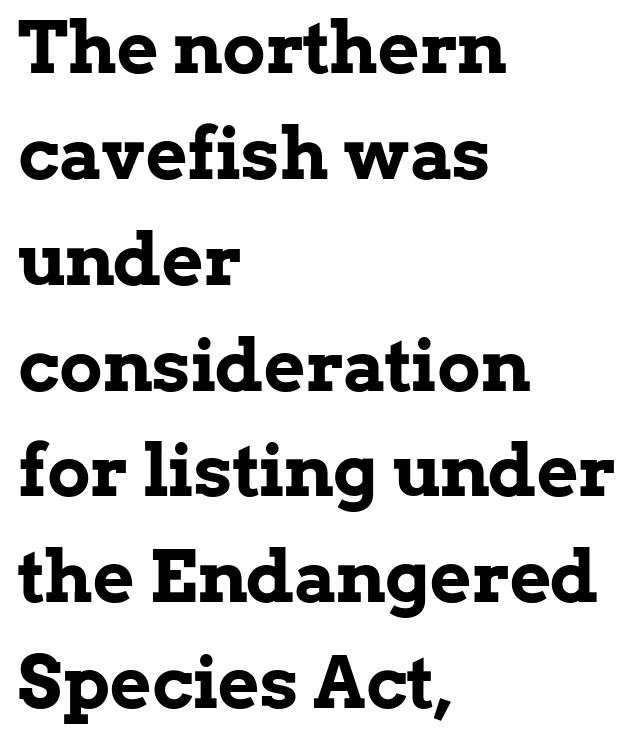
The image shows 72 px bold serif type, upright; set left-aligned, normal line spacing (1.47x), normal letter spacing, not underlined; low stroke contrast and a medium x-height.
